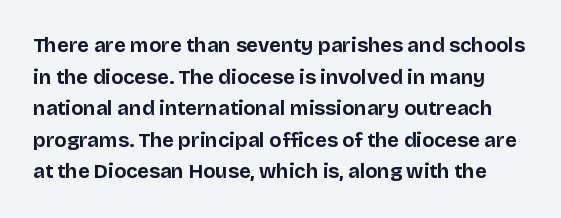
{"italic": "no", "bold": "yes", "underline": "no", "line_spacing": "normal", "line_spacing_ratio": 1.58, "letter_spacing": "normal", "letter_spacing_em": 0.0, "glyph_px": 20}
